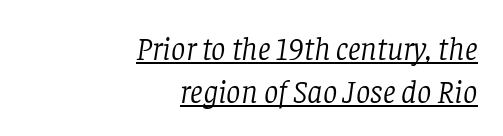
The image shows 32 px light serif type, italic (leaning right); set right-aligned, normal line spacing (1.33x), normal letter spacing, underlined; low stroke contrast and a large x-height.
